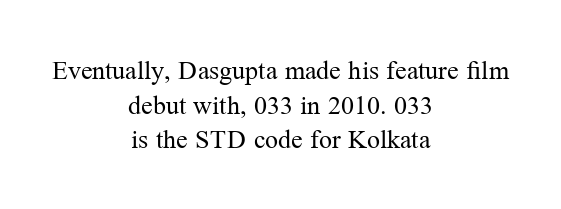
Every stem runs plumb, perpendicular to the baseline. The space between consecutive lines is moderate. Typeset on center — no edge is straight. The line texture is even and compact thanks to regular tracking. The foot of each line stays bare and open. Stems here are at most as thick as an everyday book face.
